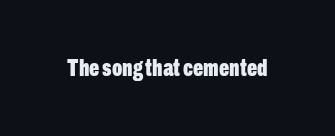
{"italic": "no", "bold": "yes", "underline": "no", "letter_spacing": "normal", "letter_spacing_em": 0.0, "glyph_px": 24}
